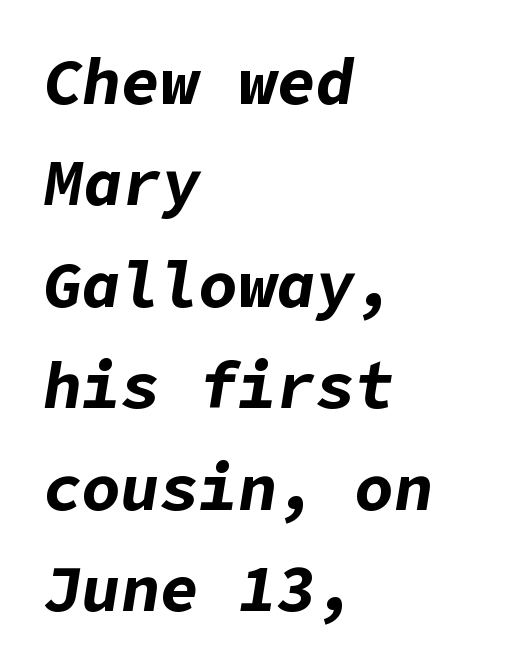
{"italic": "yes", "lean": "right", "slant_degrees": 9, "bold": "yes", "weight": "bold", "width": "normal", "stroke_contrast": "low", "x_height": "medium", "underline": "no", "align": "left", "line_spacing": "normal", "line_spacing_ratio": 1.56, "letter_spacing": "normal", "letter_spacing_em": 0.0, "glyph_px": 65}
